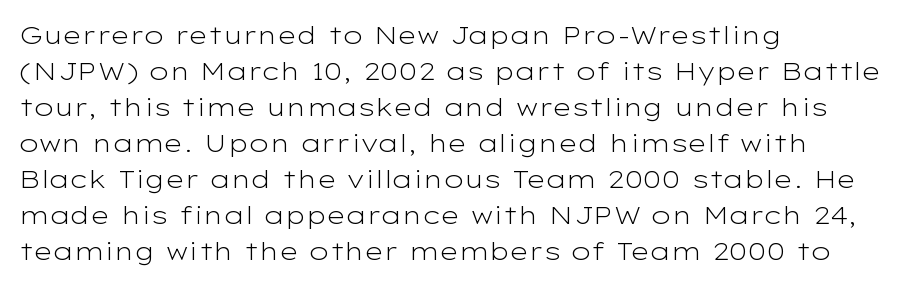
The image shows 25 px text type, upright; set left-aligned, normal line spacing (1.44x), normal letter spacing, not underlined.
